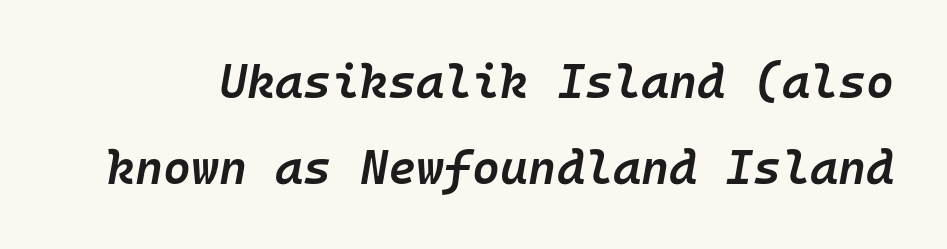
The image shows 48 px semibold type, italic (leaning right), monospaced; set line spacing 1.79x, normal letter spacing, not underlined; low stroke contrast and a medium x-height.
